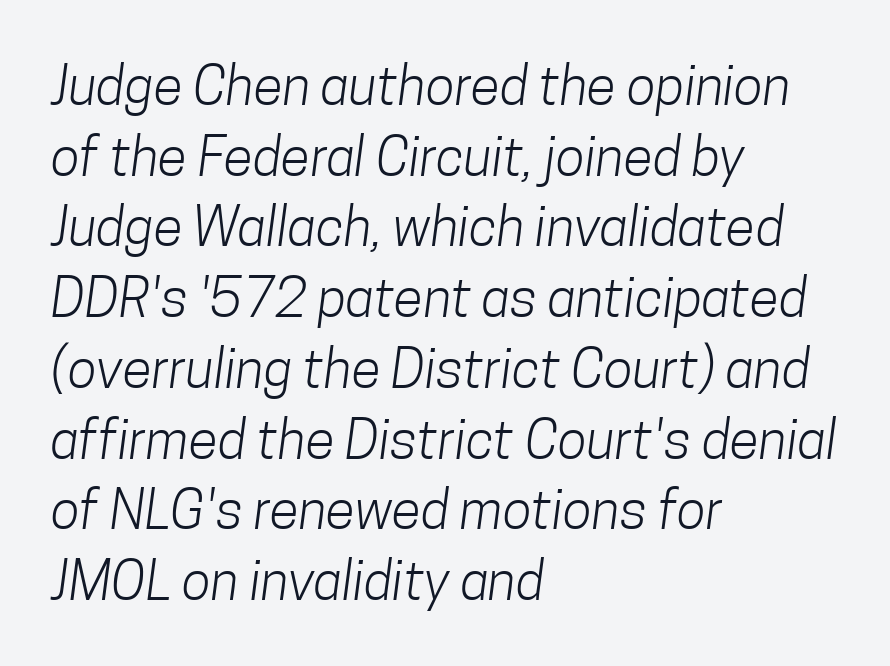
Each new line begins a customary step beneath the previous one. Rule under the text: the space is simply empty. Letterform terminals end flat and unadorned throughout the passage. On a weight scale, this lands at 450 or below. You could not count columns in this text — the font is proportionally spaced. A typesetter would call this zero additional tracking.
